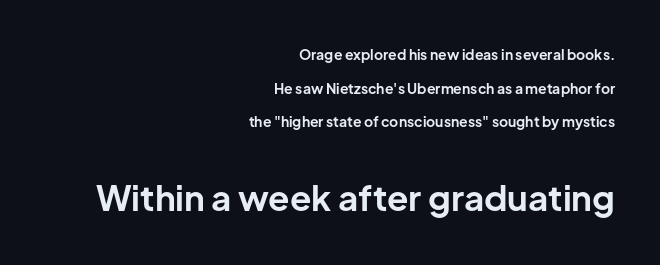
Q: Is the text bold? A: Yes.
Q: Is the text italic (slanted)? A: No, it is upright.
Q: Is the typeface a serif or a sans-serif typeface? A: Sans-serif.
Q: Is the text underlined? A: No.
Q: How is the paragraph aligned? A: Right-aligned.
Q: Is the spacing between letters normal or unusually wide? A: Normal.
Q: Is the spacing between lines tight, normal or loose? A: Loose.
Q: Which block of text is set in a larger size, the first (top) or the second (bottom)? A: The second (bottom) one.
Q: Width (condensed, normal, or wide)? A: Normal.
Q: Stroke contrast? A: Low.
Q: x-height? A: Medium.
Q: Monospaced? A: No.
